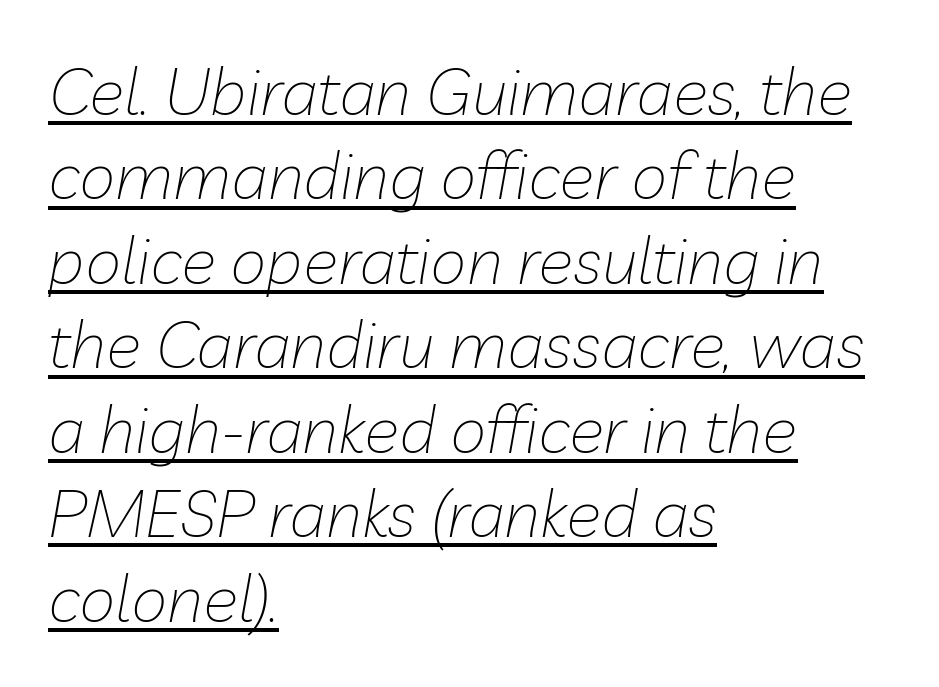
{"italic": "yes", "lean": "right", "slant_degrees": 10, "bold": "no", "weight": "thin", "width": "normal", "stroke_contrast": "low", "x_height": "medium", "monospaced": "no", "underline": "yes", "align": "left", "line_spacing": "normal", "line_spacing_ratio": 1.28, "letter_spacing": "normal", "letter_spacing_em": 0.0, "glyph_px": 66}
